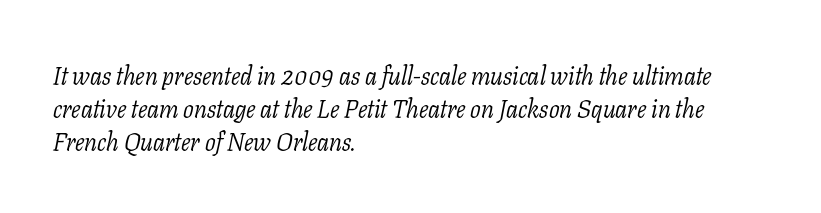
The image shows 25 px text type, italic (leaning right); set left-aligned, normal line spacing (1.33x), normal letter spacing, not underlined.
